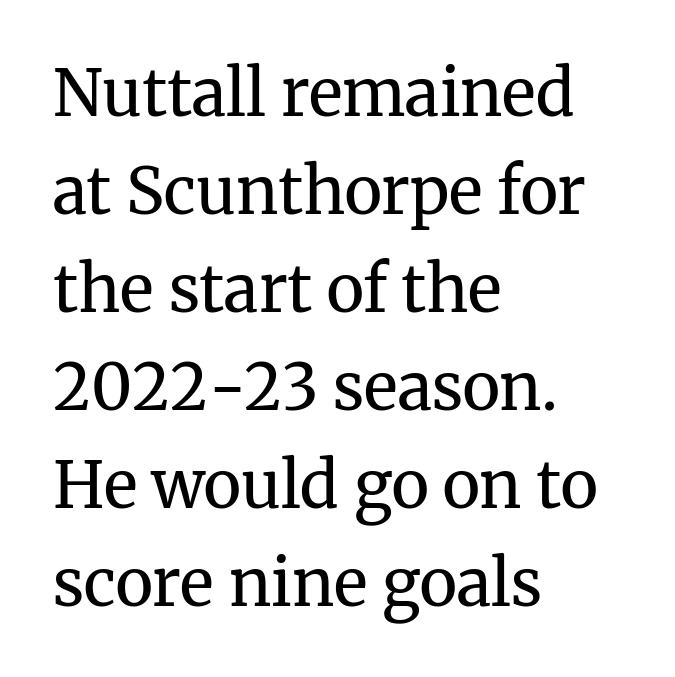
The image shows 64 px regular-weight serif type, upright; set left-aligned, normal line spacing (1.53x), normal letter spacing, not underlined; medium stroke contrast and a medium x-height.
